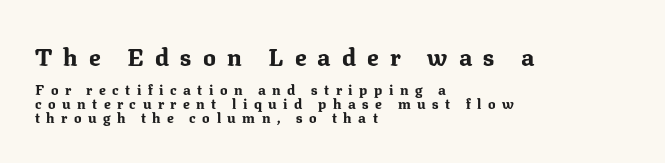
The image shows 24 px bold type, upright; set left-aligned, tight line spacing (0.97x), unusually wide letter spacing (+0.46 em), not underlined; the first (top) block is 1.71x larger.
